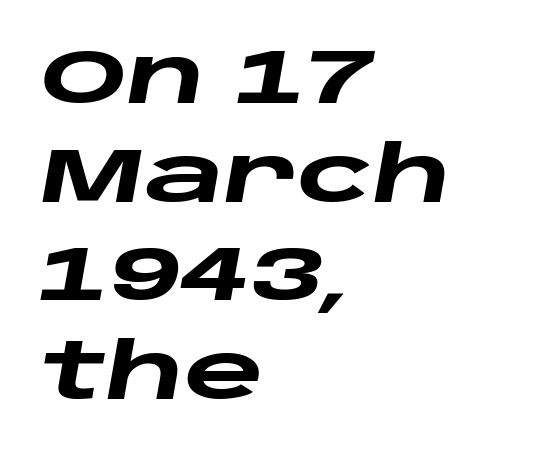
{"italic": "yes", "lean": "right", "slant_degrees": 10, "bold": "yes", "weight": "heavy", "width": "wide", "stroke_contrast": "low", "x_height": "large", "monospaced": "no", "underline": "no", "align": "left", "line_spacing": "normal", "line_spacing_ratio": 1.28, "letter_spacing": "normal", "letter_spacing_em": 0.0, "glyph_px": 77}
